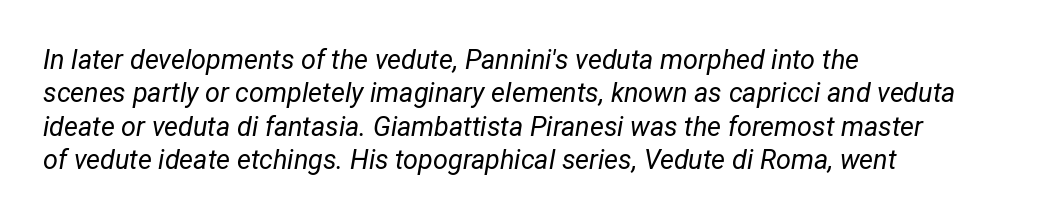
The image shows 27 px text type, italic (leaning right); set left-aligned, line spacing 1.24x, normal letter spacing, not underlined.
